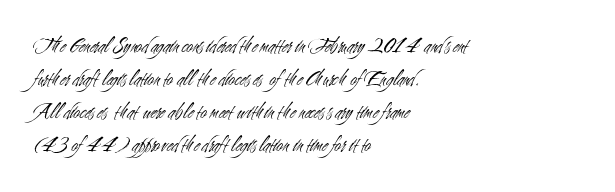
{"bold": "no", "underline": "no", "align": "left", "line_spacing": "normal", "line_spacing_ratio": 1.5, "letter_spacing": "normal", "letter_spacing_em": 0.0, "glyph_px": 22}
